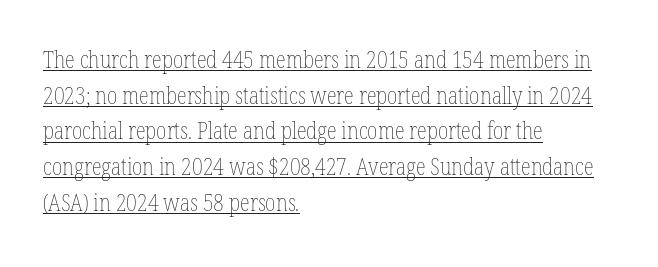
Q: Is the text bold? A: No.
Q: Is the text italic (slanted)? A: No, it is upright.
Q: Is the text underlined? A: Yes.
Q: How is the paragraph aligned? A: Left-aligned.
Q: Is the spacing between letters normal or unusually wide? A: Normal.
Q: Is the spacing between lines tight, normal or loose? A: Normal.
